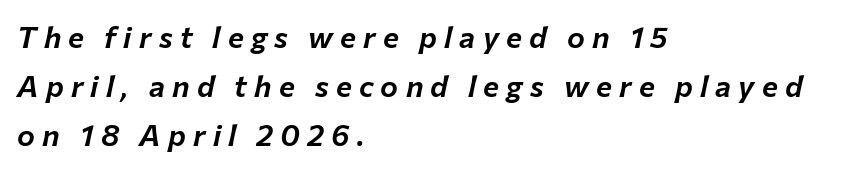
Q: Is the text italic (slanted)? A: Yes, it leans right by about 12 degrees.
Q: Is the text underlined? A: No.
Q: How is the paragraph aligned? A: Left-aligned.
Q: Is the spacing between letters normal or unusually wide? A: Unusually wide.
Q: Is the spacing between lines tight, normal or loose? A: Normal.
Q: Width (condensed, normal, or wide)? A: Normal.
Q: Stroke contrast? A: Low.
Q: x-height? A: Medium.
Q: Monospaced? A: No.
